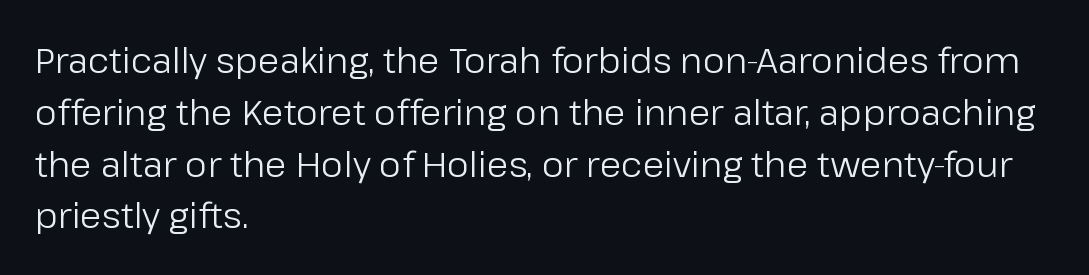
{"serif": "no", "italic": "no", "bold": "no", "weight": "regular", "width": "normal", "stroke_contrast": "low", "x_height": "medium", "monospaced": "no", "underline": "no", "align": "left", "line_spacing": "normal", "line_spacing_ratio": 1.48, "letter_spacing": "normal", "letter_spacing_em": 0.0, "glyph_px": 35}
